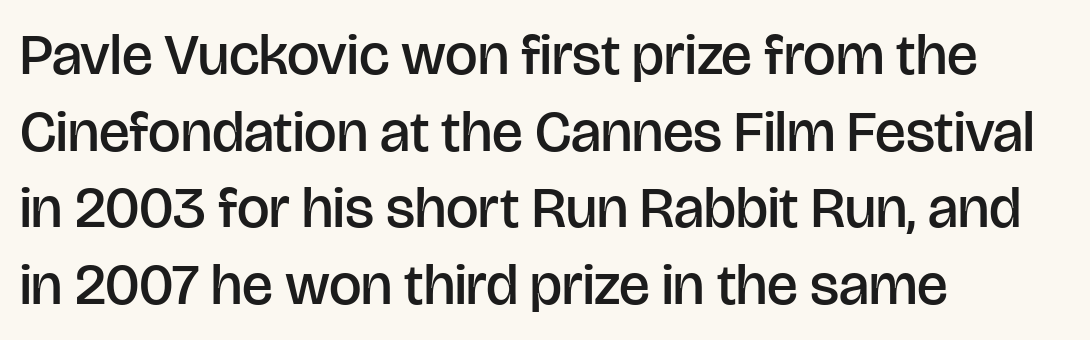
{"serif": "no", "italic": "no", "bold": "semi", "weight": "semibold", "width": "normal", "stroke_contrast": "low", "x_height": "large", "monospaced": "no", "underline": "no", "align": "left", "line_spacing": "normal", "line_spacing_ratio": 1.32, "letter_spacing": "normal", "letter_spacing_em": 0.0, "glyph_px": 58}
